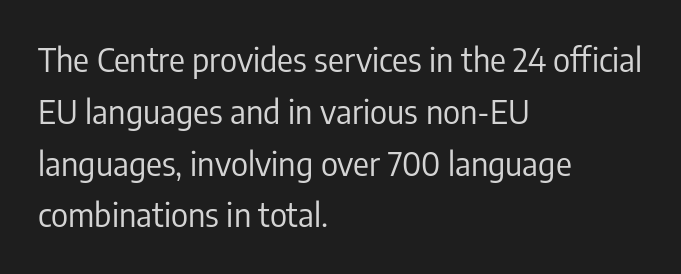
The image shows 33 px regular-weight, condensed sans-serif type, upright; set left-aligned, normal line spacing (1.57x), normal letter spacing, not underlined; low stroke contrast and a medium x-height.
